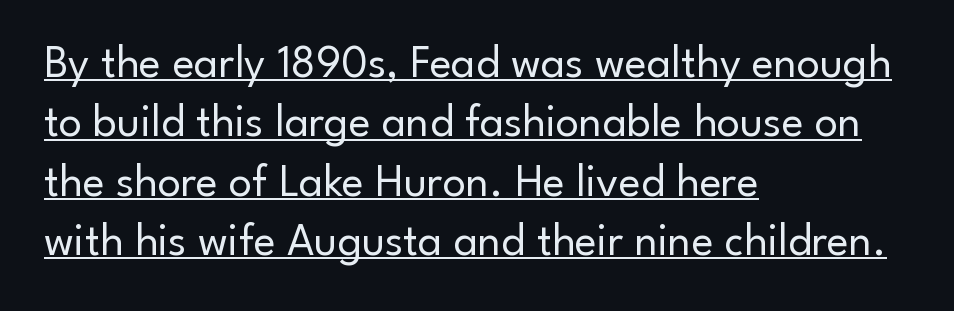
{"serif": "no", "italic": "no", "bold": "no", "weight": "regular", "width": "normal", "stroke_contrast": "low", "x_height": "small", "monospaced": "no", "underline": "yes", "align": "left", "line_spacing": "normal", "line_spacing_ratio": 1.29, "letter_spacing": "normal", "letter_spacing_em": 0.0, "glyph_px": 46}
